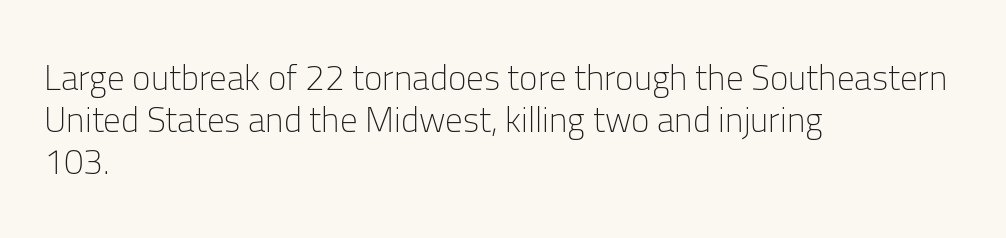
Q: Is the text bold? A: No.
Q: Is the text italic (slanted)? A: No, it is upright.
Q: Is the typeface a serif or a sans-serif typeface? A: Sans-serif.
Q: Is the text underlined? A: No.
Q: How is the paragraph aligned? A: Left-aligned.
Q: Is the spacing between letters normal or unusually wide? A: Normal.
Q: Width (condensed, normal, or wide)? A: Normal.
Q: Stroke contrast? A: Low.
Q: x-height? A: Medium.
Q: Monospaced? A: No.
